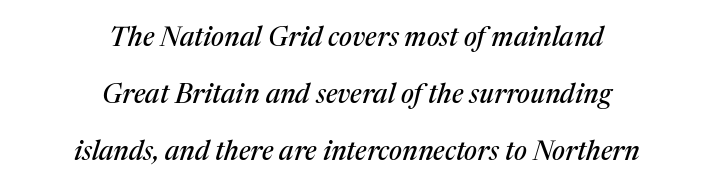
The image shows 27 px text type, italic (leaning right); set centered, loose line spacing (2.12x), normal letter spacing, not underlined.
